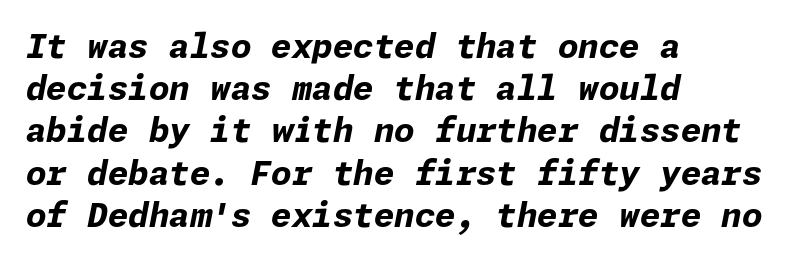
Q: Is the text bold? A: Yes.
Q: Is the text italic (slanted)? A: Yes, it leans right by about 11 degrees.
Q: Is the text underlined? A: No.
Q: How is the paragraph aligned? A: Left-aligned.
Q: Is the spacing between letters normal or unusually wide? A: Normal.
Q: Is the spacing between lines tight, normal or loose? A: Normal.
Q: Width (condensed, normal, or wide)? A: Normal.
Q: Stroke contrast? A: Low.
Q: x-height? A: Medium.
